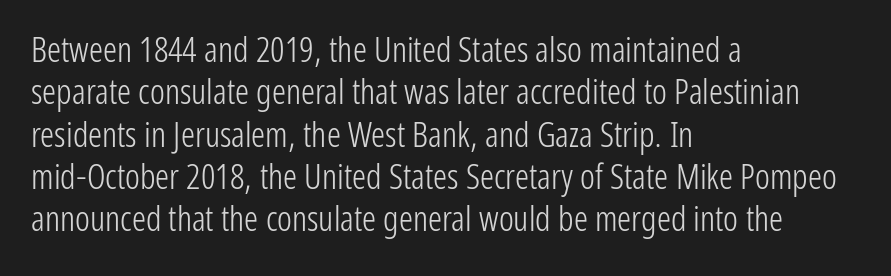
{"serif": "no", "italic": "no", "bold": "no", "weight": "light", "width": "condensed", "stroke_contrast": "low", "x_height": "medium", "monospaced": "no", "underline": "no", "align": "left", "line_spacing_ratio": 1.21, "letter_spacing": "normal", "letter_spacing_em": 0.0, "glyph_px": 35}
